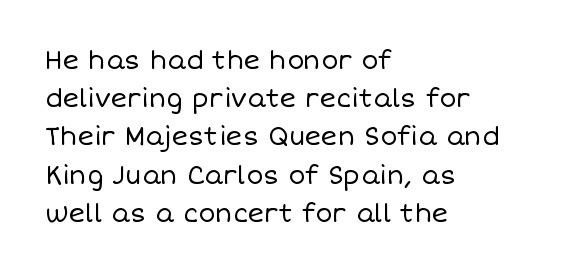
{"italic": "no", "bold": "no", "underline": "no", "align": "left", "line_spacing": "normal", "line_spacing_ratio": 1.53, "letter_spacing": "normal", "letter_spacing_em": 0.0, "glyph_px": 25}
